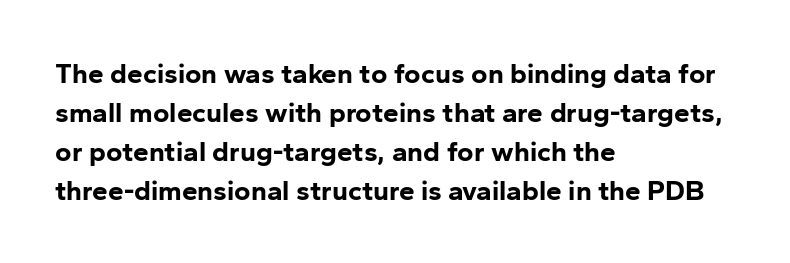
In terms of posture, this sample is upright. Does the weight exceed regular? Yes, all the way to bold. Nothing unusual about the tracking: characters are spaced as the font intends. The line-height multiplier appears to be the usual default. The face used here is proportionally spaced, like ordinary book or web type. The words here are not underlined.
